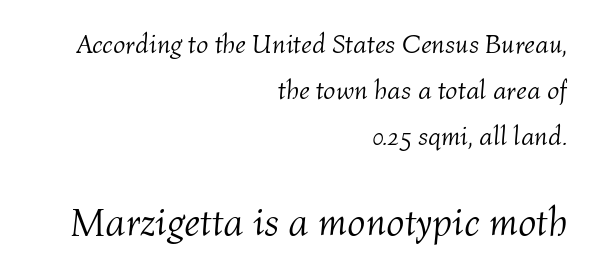
{"italic": "yes", "lean": "right", "slant_degrees": 4, "bold": "no", "weight": "light", "width": "normal", "stroke_contrast": "medium", "x_height": "medium", "monospaced": "no", "underline": "no", "align": "right", "line_spacing": "normal", "line_spacing_ratio": 1.7, "letter_spacing": "normal", "letter_spacing_em": 0.0, "larger_block": "second", "size_ratio": 1.48, "glyph_px": 40}
